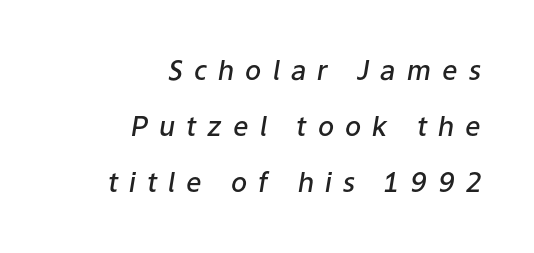
Q: Is the text bold? A: Semi-bold.
Q: Is the text italic (slanted)? A: Yes, it leans right by about 9 degrees.
Q: Is the text underlined? A: No.
Q: How is the paragraph aligned? A: Right-aligned.
Q: Is the spacing between letters normal or unusually wide? A: Unusually wide.
Q: Is the spacing between lines tight, normal or loose? A: Loose.
